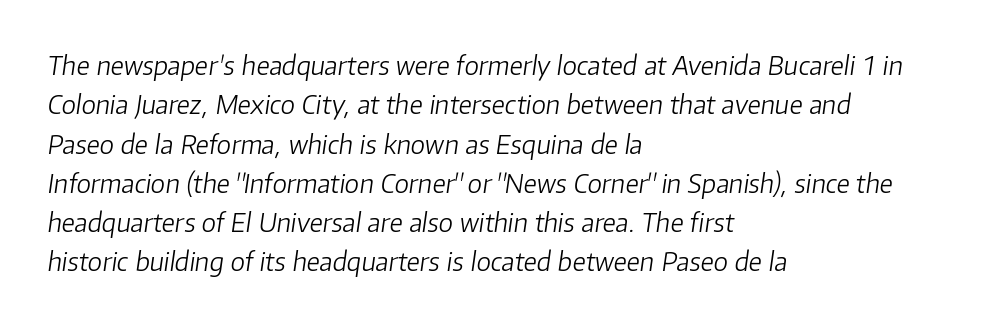
Q: Is the text bold? A: No.
Q: Is the text italic (slanted)? A: Yes, it leans right by about 8 degrees.
Q: Is the text underlined? A: No.
Q: How is the paragraph aligned? A: Left-aligned.
Q: Is the spacing between letters normal or unusually wide? A: Normal.
Q: Is the spacing between lines tight, normal or loose? A: Normal.
